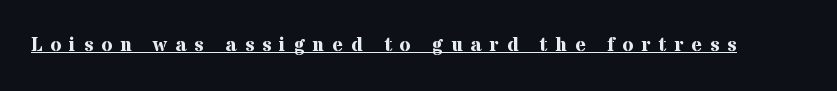
The image shows 20 px bold type, upright; set unusually wide letter spacing (+0.4 em), underlined.
